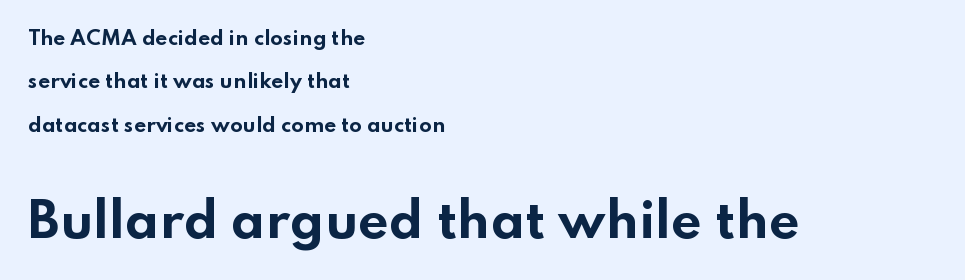
{"serif": "no", "italic": "no", "bold": "yes", "weight": "bold", "width": "wide", "stroke_contrast": "low", "x_height": "small", "monospaced": "no", "underline": "no", "align": "left", "line_spacing": "loose", "line_spacing_ratio": 2.28, "letter_spacing": "normal", "letter_spacing_em": 0.0, "larger_block": "second", "size_ratio": 2.53, "glyph_px": 48}
